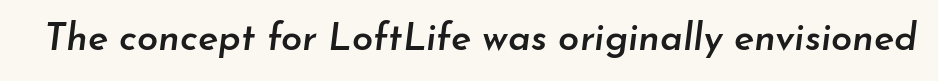
Q: Is the text bold? A: Semi-bold.
Q: Is the text italic (slanted)? A: Yes, it leans right by about 7 degrees.
Q: Is the text underlined? A: No.
Q: Is the spacing between letters normal or unusually wide? A: Normal.
Q: Width (condensed, normal, or wide)? A: Normal.
Q: Stroke contrast? A: Low.
Q: x-height? A: Small.
Q: Monospaced? A: No.
